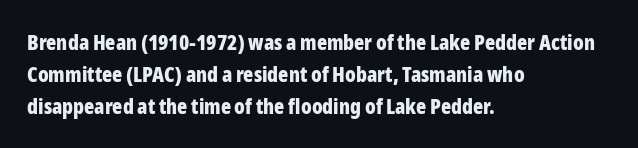
The image shows 21 px bold type, upright; set left-aligned, normal line spacing (1.52x), normal letter spacing, not underlined.
